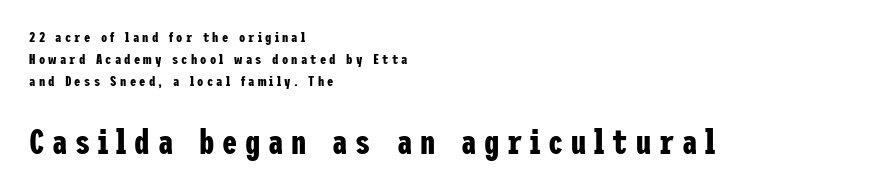
{"serif": "no", "italic": "no", "bold": "yes", "weight": "bold", "width": "condensed", "stroke_contrast": "low", "x_height": "medium", "underline": "no", "align": "left", "line_spacing": "normal", "line_spacing_ratio": 1.57, "letter_spacing": "wide", "letter_spacing_em": 0.23, "larger_block": "second", "size_ratio": 2.43, "glyph_px": 34}
